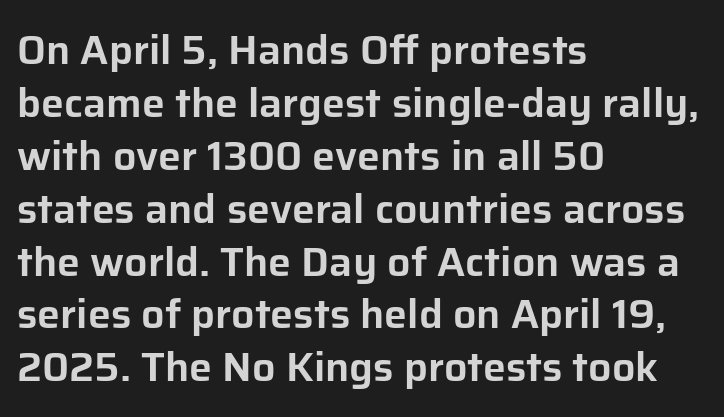
Vertical strokes here are truly vertical. The leading is moderate, giving the passage an even texture. Note the varied advance widths — an 'i' is clearly narrower than an 'm'. Nope, no serifs anywhere on these letters. Observe the ordinary spacing: letters are neighbours, not strangers. These lines stack with their left ends in a neat column.
